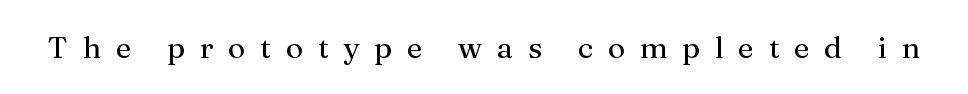
{"serif": "yes", "italic": "no", "bold": "no", "weight": "regular", "width": "normal", "stroke_contrast": "medium", "x_height": "medium", "monospaced": "no", "underline": "no", "letter_spacing": "wide", "letter_spacing_em": 0.49, "glyph_px": 30}
